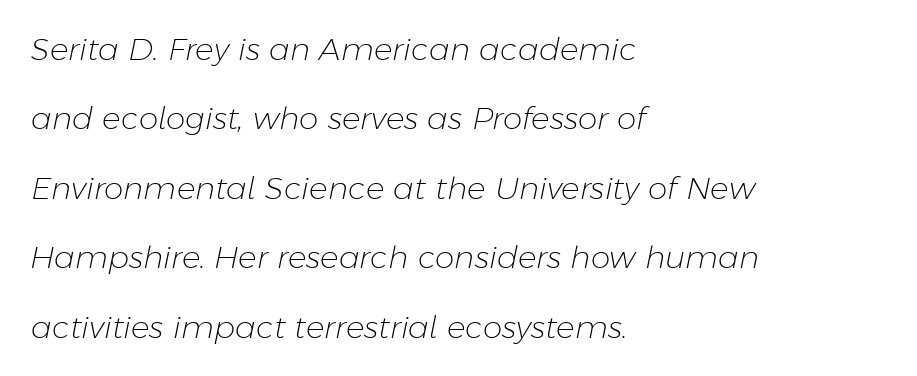
Airy leading. A quiet, ordinary-to-light weight characterises the typeface. A classic flush-left, rag-right setting is used for this passage. Is this a fixed-width face? No — the glyphs have proportional, varying widths.
